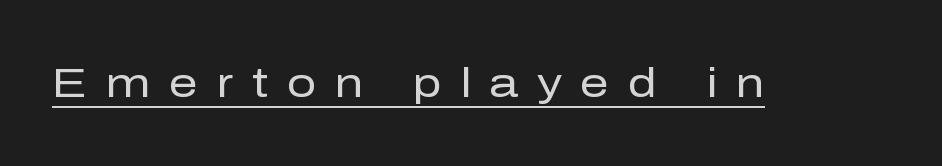
This is sans-serif lettering, the kind often seen on screens and signage. Note the varied advance widths — an 'i' is clearly narrower than an 'm'. Notice how a bar underscores the lettering throughout. Stem width sits at or under what a default text font uses. Posture: straight, roman, zero tilt. Tracking here is generous; glyphs stand well apart from one another.
